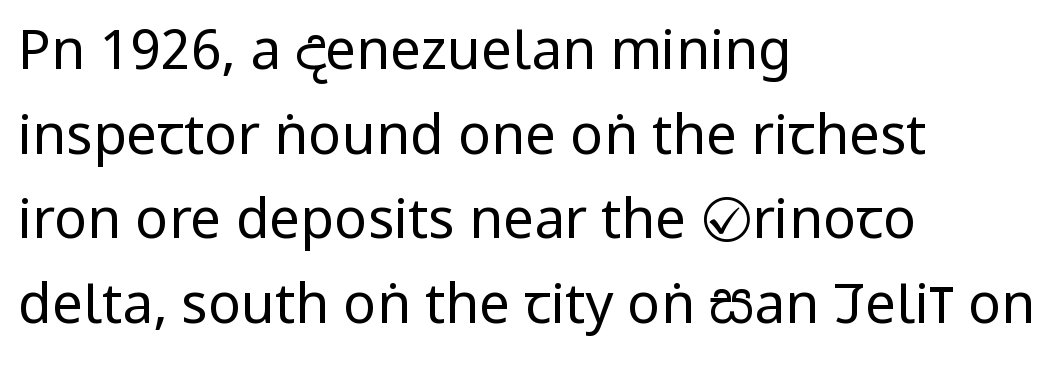
Typographically, this falls in the sans-serif category. This rendering features lettering with no underline. Each line starts at the same left margin while the right side varies. The face used here is proportionally spaced, like ordinary book or web type.
